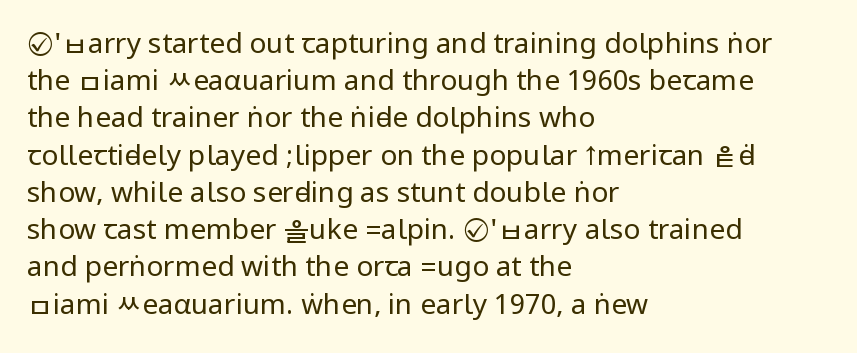
The image shows 28 px regular-weight, condensed sans-serif type, upright; set left-aligned, normal line spacing (1.33x), normal letter spacing, not underlined; low stroke contrast.
